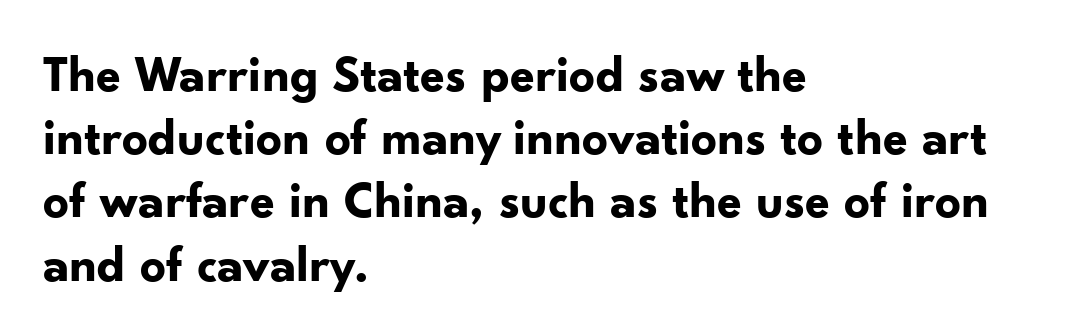
A typesetter would call this zero additional tracking. Glance below the letters and you will spot only blank space. These lines are composed in type without serifs. A typesetter would call this proportional, since set widths differ per character. Notice how the stems are strictly vertical — no italics here.
